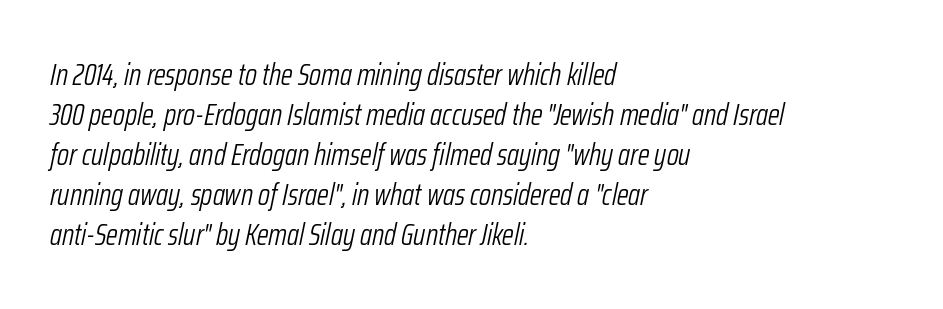
{"italic": "yes", "lean": "right", "slant_degrees": 12, "bold": "no", "weight": "light", "width": "condensed", "stroke_contrast": "low", "x_height": "medium", "monospaced": "no", "underline": "no", "align": "left", "line_spacing": "normal", "line_spacing_ratio": 1.33, "letter_spacing": "normal", "letter_spacing_em": 0.0, "glyph_px": 30}
